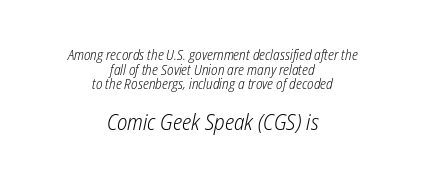
The image shows 22 px text type, italic (leaning right); set centered, tight line spacing (1.04x), normal letter spacing, not underlined; the second (bottom) block is 1.57x larger.
